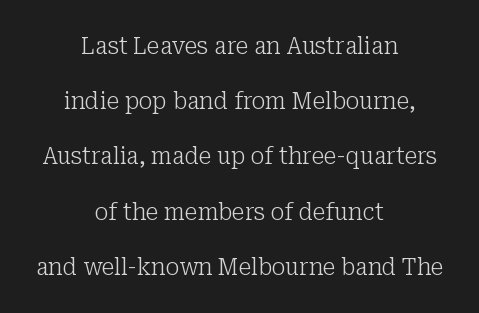
Letters rest on an invisible, unmarked baseline. Compared with a flush-left layout, this one balances lines on the center instead. Line spacing here is loose. How are the letters spaced? Ordinarily, with no added tracking. Every stem runs plumb, perpendicular to the baseline.
